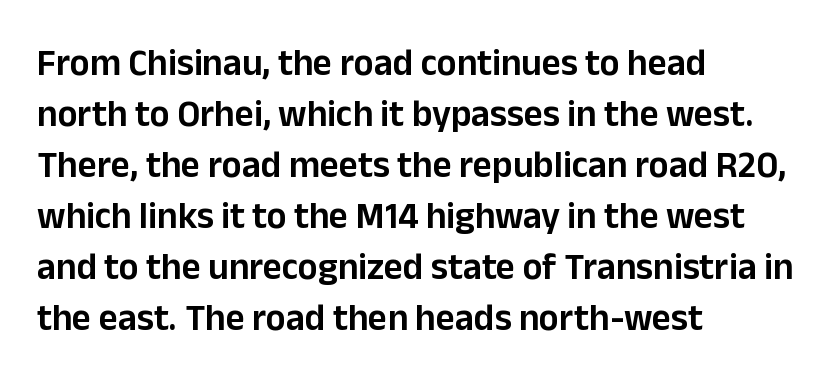
Q: Is the text italic (slanted)? A: No, it is upright.
Q: Is the typeface a serif or a sans-serif typeface? A: Sans-serif.
Q: Is the text underlined? A: No.
Q: How is the paragraph aligned? A: Left-aligned.
Q: Is the spacing between letters normal or unusually wide? A: Normal.
Q: Is the spacing between lines tight, normal or loose? A: Normal.
Q: Width (condensed, normal, or wide)? A: Normal.
Q: Stroke contrast? A: Low.
Q: x-height? A: Medium.
Q: Monospaced? A: No.
